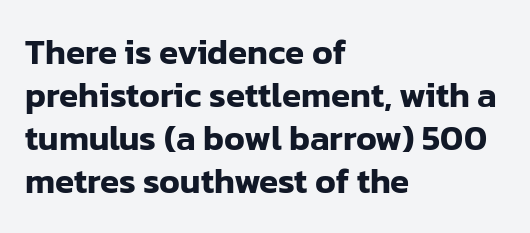
The passage shown is not underscored anywhere. Letter spacing: default. This rendering employs a face without finishing strokes, i.e., a sans-serif. Casual observation: everything's shoved over to the left. Every character sits straight up, as roman type does. Spacing verdict: proportional, widths tailored to each character.
